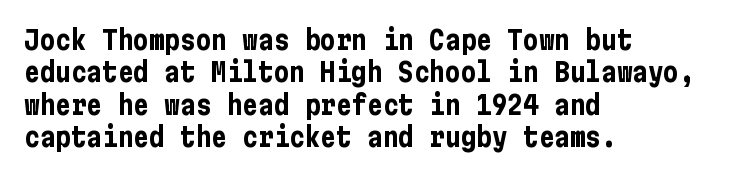
Q: Is the text bold? A: Yes.
Q: Is the text italic (slanted)? A: No, it is upright.
Q: Is the text underlined? A: No.
Q: How is the paragraph aligned? A: Left-aligned.
Q: Is the spacing between letters normal or unusually wide? A: Normal.
Q: Is the spacing between lines tight, normal or loose? A: Normal.
